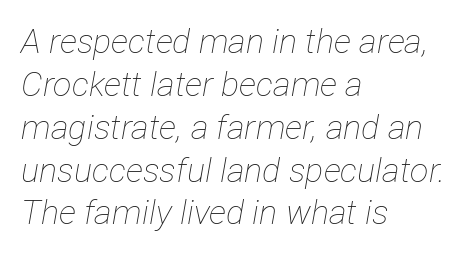
The image shows 34 px thin, condensed type, italic (leaning right); set left-aligned, normal line spacing (1.26x), normal letter spacing, not underlined; low stroke contrast and a medium x-height.
